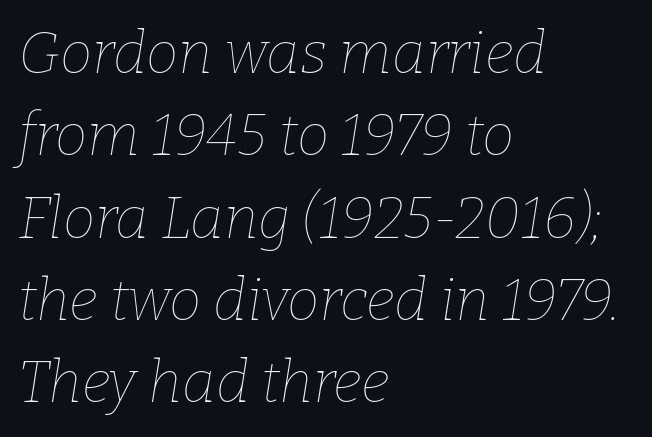
Do the characters align in a grid? No, the font is proportional. Horizontal alignment here is leftward, the default for most running prose. In terms of letterspacing, this is plain default setting. Slanted lettering throughout. The space between consecutive lines is moderate.
